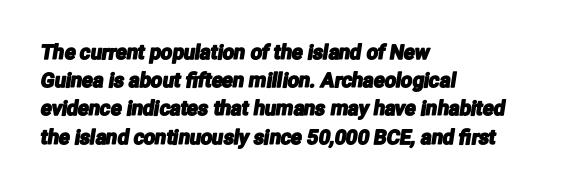
Q: Is the text underlined? A: No.
Q: How is the paragraph aligned? A: Left-aligned.
Q: Is the spacing between letters normal or unusually wide? A: Normal.
Q: Is the spacing between lines tight, normal or loose? A: Normal.
